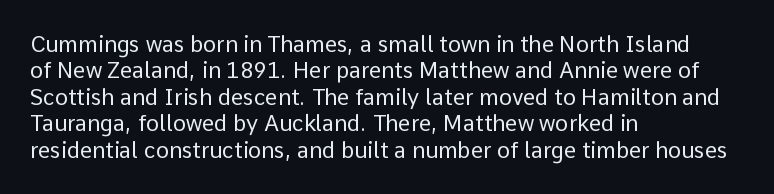
The image shows 22 px text type, upright; set left-aligned, line spacing 1.2x, normal letter spacing, not underlined.
